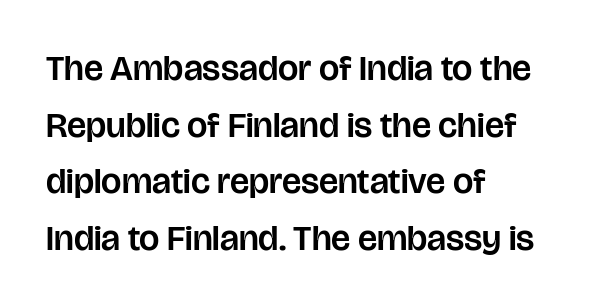
The image shows 36 px sans-serif type, upright; set left-aligned, normal line spacing (1.57x), normal letter spacing, not underlined; low stroke contrast and a large x-height.
